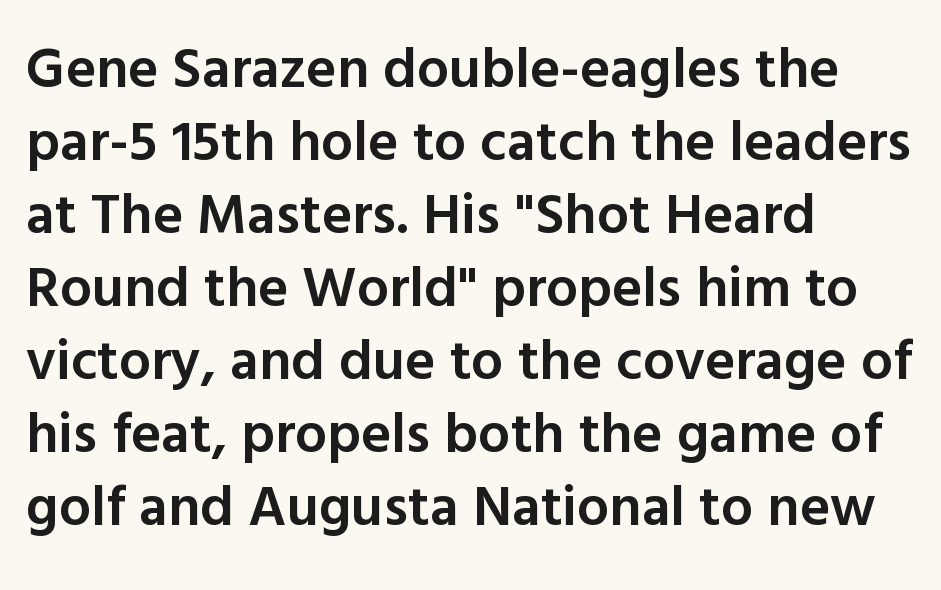
{"serif": "no", "italic": "no", "bold": "semi", "weight": "semibold", "width": "normal", "x_height": "medium", "monospaced": "no", "underline": "no", "align": "left", "line_spacing": "normal", "line_spacing_ratio": 1.28, "letter_spacing": "normal", "letter_spacing_em": 0.0, "glyph_px": 57}
